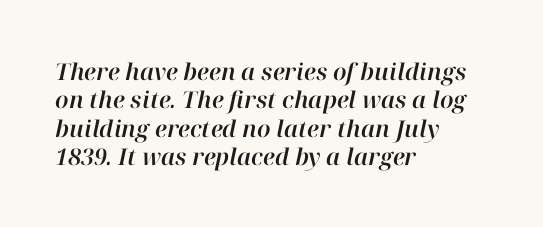
Q: Is the text italic (slanted)? A: Yes, it leans right by about 12 degrees.
Q: Is the text underlined? A: No.
Q: How is the paragraph aligned? A: Left-aligned.
Q: Is the spacing between letters normal or unusually wide? A: Normal.
